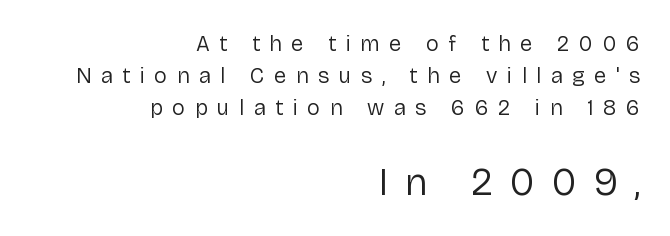
{"serif": "no", "italic": "no", "bold": "no", "weight": "regular", "width": "normal", "stroke_contrast": "low", "x_height": "medium", "monospaced": "no", "underline": "no", "align": "right", "line_spacing": "normal", "line_spacing_ratio": 1.46, "letter_spacing": "wide", "letter_spacing_em": 0.44, "larger_block": "second", "size_ratio": 1.77, "glyph_px": 39}
